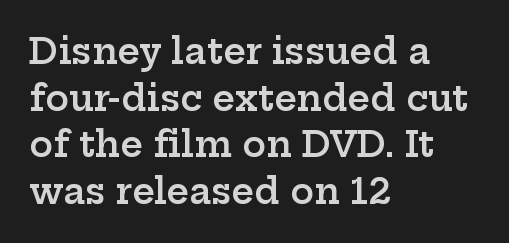
Q: Is the text bold? A: Semi-bold.
Q: Is the text italic (slanted)? A: No, it is upright.
Q: Is the typeface a serif or a sans-serif typeface? A: Serif.
Q: Is the text underlined? A: No.
Q: How is the paragraph aligned? A: Left-aligned.
Q: Is the spacing between letters normal or unusually wide? A: Normal.
Q: Is the spacing between lines tight, normal or loose? A: Normal.
Q: Width (condensed, normal, or wide)? A: Wide.
Q: Stroke contrast? A: Low.
Q: x-height? A: Medium.
Q: Monospaced? A: No.
